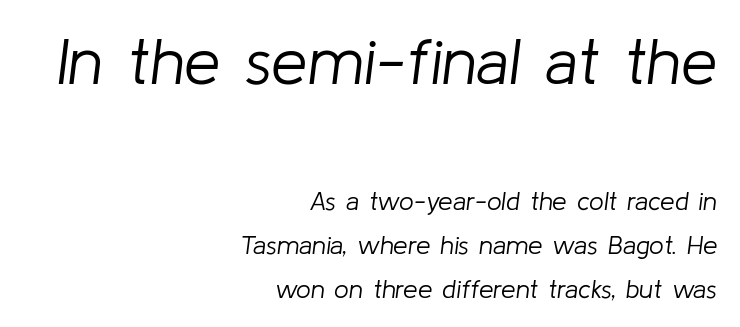
{"italic": "yes", "lean": "right", "slant_degrees": 8, "bold": "no", "weight": "light", "width": "normal", "stroke_contrast": "low", "x_height": "medium", "monospaced": "no", "underline": "no", "align": "right", "line_spacing": "normal", "line_spacing_ratio": 1.69, "letter_spacing": "normal", "letter_spacing_em": 0.0, "larger_block": "first", "size_ratio": 2.5, "glyph_px": 65}
